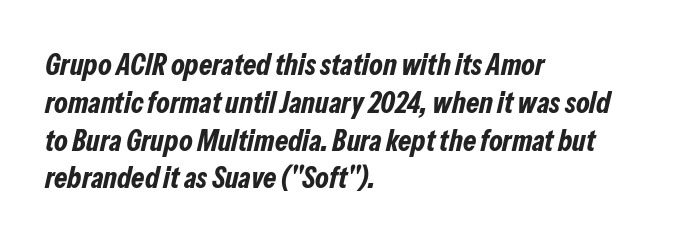
The image shows 30 px bold, condensed type, italic (leaning right); set left-aligned, normal line spacing (1.26x), normal letter spacing, not underlined; low stroke contrast and a medium x-height.
